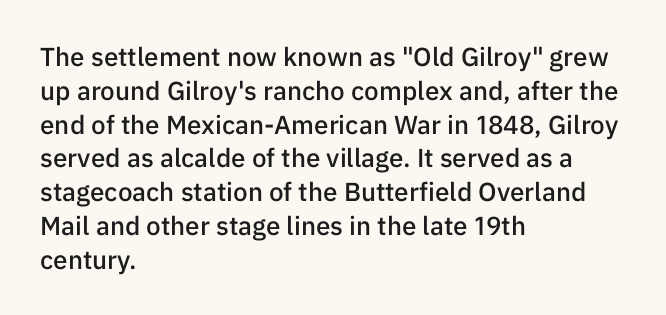
{"italic": "no", "bold": "semi", "underline": "no", "align": "left", "line_spacing": "normal", "line_spacing_ratio": 1.3, "letter_spacing": "normal", "letter_spacing_em": 0.0, "glyph_px": 26}
